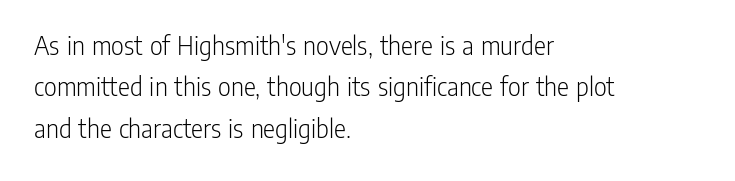
Type style note: lacks serifs. Upright lettering throughout. Which margin do the lines hug? The left one — the right edge is uneven. Heaviness? Minimal to ordinary, like unemphasized prose. A typesetter would call this proportional, since set widths differ per character.
